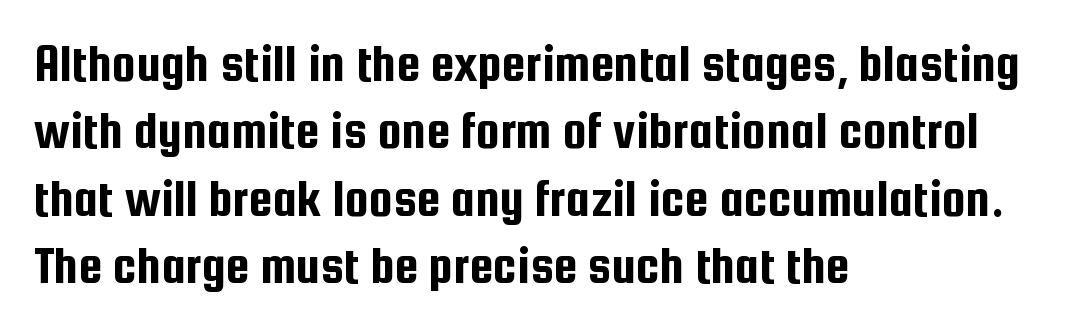
If you measured baseline to baseline, you'd find a middling distance. This rendering leaves character spacing at its baseline value. The rag falls on the right side of this text block. Letters rest on an invisible, unmarked baseline. Posture: upright roman. In terms of letterform style, serifs are entirely absent.
